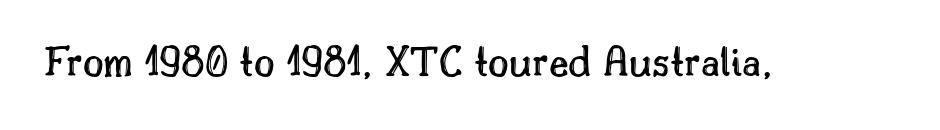
Q: Is the text italic (slanted)? A: No, it is upright.
Q: Is the text underlined? A: No.
Q: Is the spacing between letters normal or unusually wide? A: Normal.
Q: Width (condensed, normal, or wide)? A: Normal.
Q: x-height? A: Small.
Q: Monospaced? A: No.
